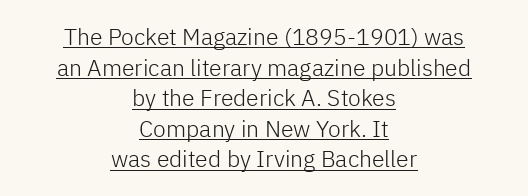
Q: Is the text bold? A: No.
Q: Is the text italic (slanted)? A: No, it is upright.
Q: Is the text underlined? A: Yes.
Q: How is the paragraph aligned? A: Centered.
Q: Is the spacing between letters normal or unusually wide? A: Normal.
Q: Is the spacing between lines tight, normal or loose? A: Normal.
